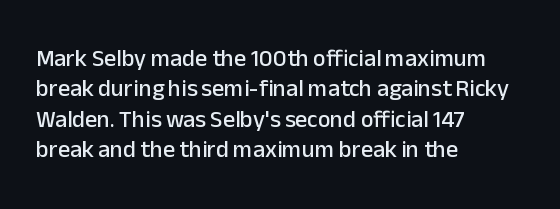
{"italic": "no", "underline": "no", "align": "left", "line_spacing": "normal", "line_spacing_ratio": 1.27, "letter_spacing": "normal", "letter_spacing_em": 0.0, "glyph_px": 24}
